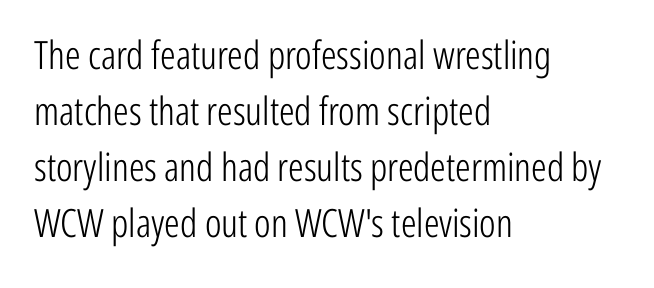
{"serif": "no", "italic": "no", "bold": "no", "weight": "light", "width": "condensed", "stroke_contrast": "low", "x_height": "medium", "monospaced": "no", "underline": "no", "align": "left", "line_spacing": "normal", "line_spacing_ratio": 1.44, "letter_spacing": "normal", "letter_spacing_em": 0.0, "glyph_px": 39}
